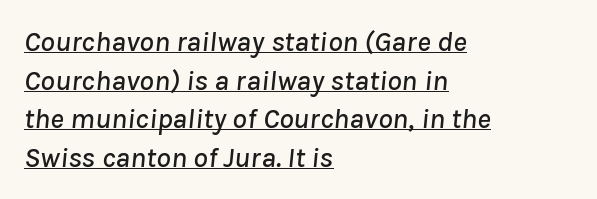
{"italic": "yes", "lean": "right", "slant_degrees": 8, "width": "normal", "stroke_contrast": "low", "x_height": "medium", "monospaced": "no", "underline": "yes", "align": "left", "line_spacing": "normal", "line_spacing_ratio": 1.33, "letter_spacing": "normal", "letter_spacing_em": 0.0, "glyph_px": 29}
